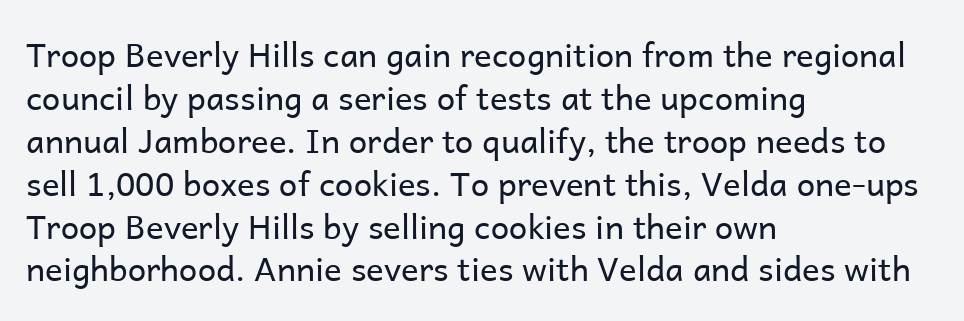
The image shows 33 px regular-weight sans-serif type, upright; set left-aligned, normal line spacing (1.3x), normal letter spacing, not underlined; low stroke contrast and a medium x-height.
